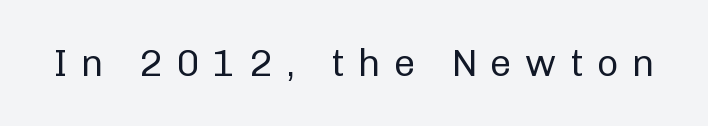
The image shows 38 px regular-weight sans-serif type, upright; set unusually wide letter spacing (+0.35 em), not underlined; low stroke contrast and a medium x-height.
